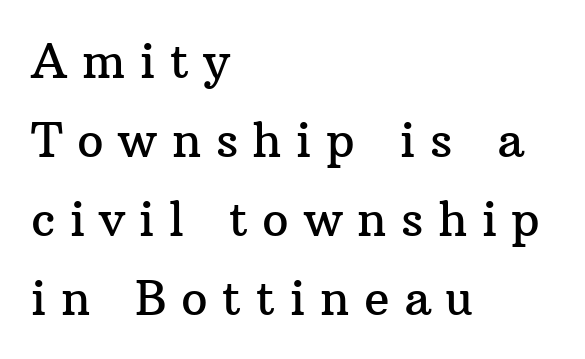
{"serif": "yes", "italic": "no", "width": "normal", "stroke_contrast": "medium", "x_height": "medium", "monospaced": "no", "underline": "no", "align": "left", "line_spacing": "normal", "line_spacing_ratio": 1.68, "letter_spacing": "wide", "letter_spacing_em": 0.31, "glyph_px": 47}
